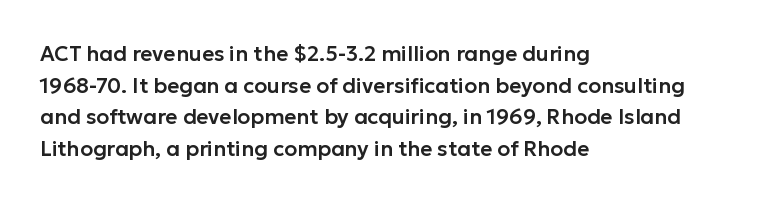
Q: Is the text italic (slanted)? A: No, it is upright.
Q: Is the text underlined? A: No.
Q: How is the paragraph aligned? A: Left-aligned.
Q: Is the spacing between letters normal or unusually wide? A: Normal.
Q: Is the spacing between lines tight, normal or loose? A: Normal.
